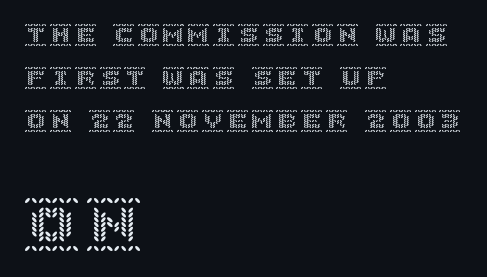
The compositor pushed each line to the left boundary. Successive baselines arrive slowly, with a big drop between each. Bare-footed words on every line. A typesetter would mark this as roman, not italic. The rendering enlarges the type as you move from the upper chunk to the lower.
